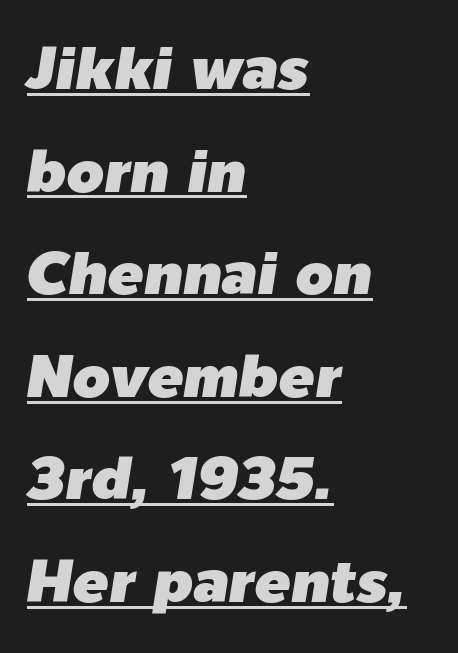
{"italic": "yes", "lean": "right", "slant_degrees": 9, "width": "normal", "stroke_contrast": "low", "x_height": "medium", "monospaced": "no", "underline": "yes", "align": "left", "line_spacing_ratio": 1.71, "letter_spacing": "normal", "letter_spacing_em": 0.0, "glyph_px": 60}
